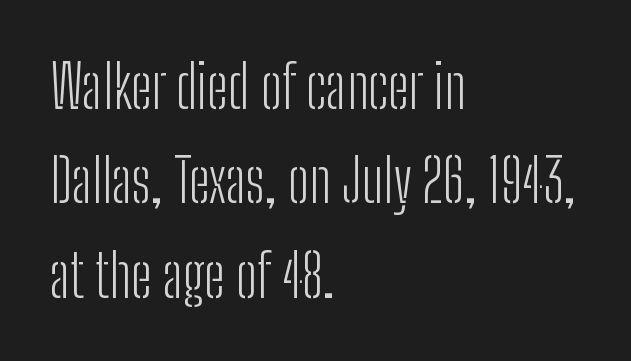
{"serif": "no", "italic": "no", "bold": "no", "weight": "light", "width": "condensed", "stroke_contrast": "low", "x_height": "medium", "monospaced": "no", "underline": "no", "align": "left", "line_spacing": "normal", "line_spacing_ratio": 1.6, "letter_spacing": "normal", "letter_spacing_em": 0.0, "glyph_px": 59}
